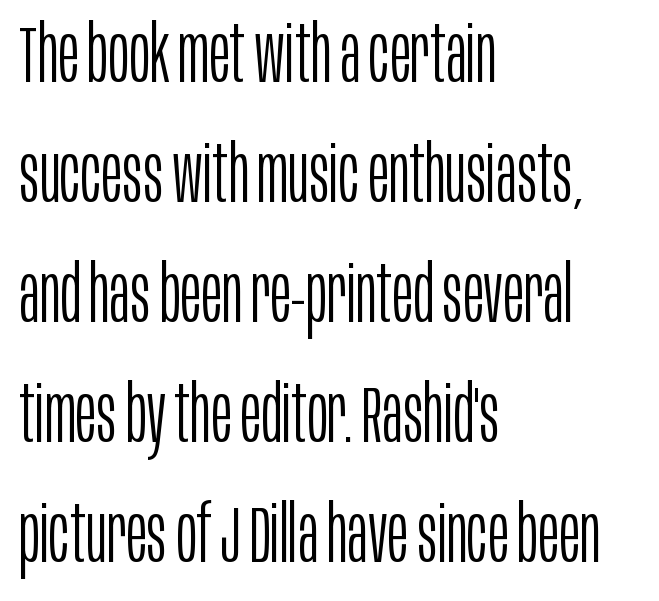
{"serif": "no", "italic": "no", "bold": "no", "weight": "light", "width": "condensed", "stroke_contrast": "low", "x_height": "large", "monospaced": "no", "underline": "no", "align": "left", "line_spacing": "normal", "line_spacing_ratio": 1.52, "letter_spacing": "normal", "letter_spacing_em": 0.0, "glyph_px": 79}
